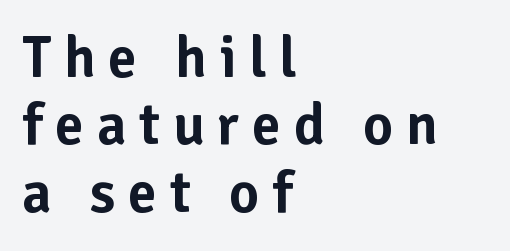
The image shows 58 px sans-serif type, upright; set left-aligned, line spacing 1.16x, unusually wide letter spacing (+0.22 em), not underlined; low stroke contrast and a medium x-height.
